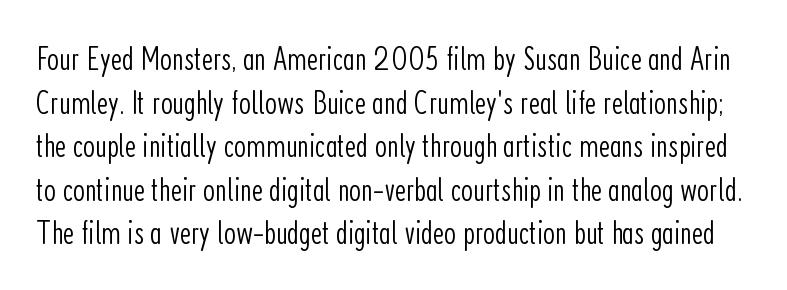
{"serif": "no", "italic": "no", "bold": "no", "weight": "light", "width": "condensed", "stroke_contrast": "low", "x_height": "medium", "monospaced": "no", "underline": "no", "line_spacing": "normal", "line_spacing_ratio": 1.28, "letter_spacing": "normal", "letter_spacing_em": 0.0, "glyph_px": 34}
